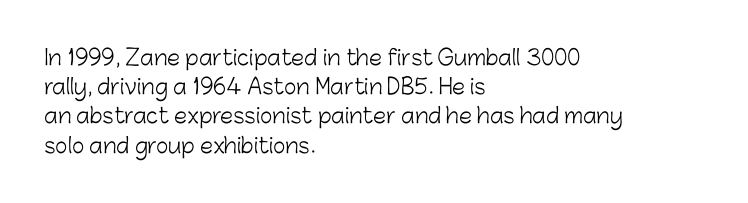
Q: Is the text bold? A: No.
Q: Is the text italic (slanted)? A: No, it is upright.
Q: Is the text underlined? A: No.
Q: How is the paragraph aligned? A: Left-aligned.
Q: Is the spacing between letters normal or unusually wide? A: Normal.
Q: Is the spacing between lines tight, normal or loose? A: Normal.
